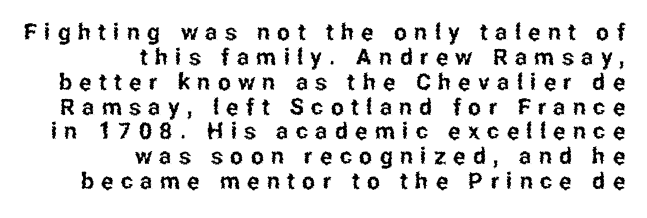
Q: Is the text italic (slanted)? A: No, it is upright.
Q: Is the text underlined? A: No.
Q: How is the paragraph aligned? A: Right-aligned.
Q: Is the spacing between letters normal or unusually wide? A: Unusually wide.
Q: Is the spacing between lines tight, normal or loose? A: Tight.
